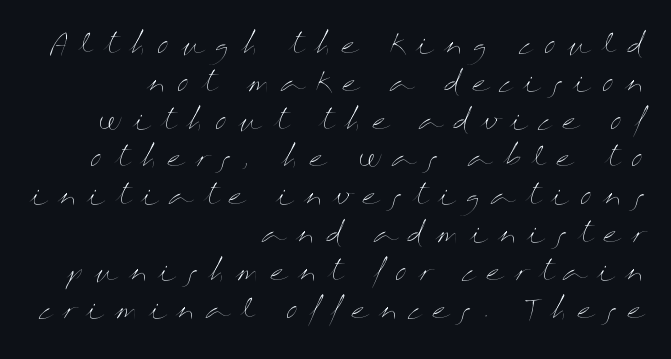
The image shows 27 px text type; set right-aligned, normal line spacing (1.4x), unusually wide letter spacing (+0.39 em), not underlined.
